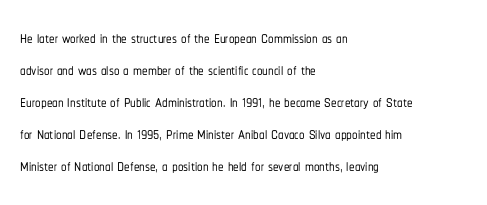
Left-aligned paragraph, ragged on the right. Rendered with straight, roman letterforms. Successive baselines arrive at the customary interval. Descenders are the only things crossing below the line. Is the letter spacing exaggerated? No — it looks like the ordinary default.
